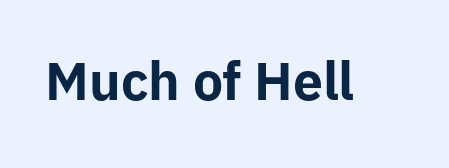
Q: Is the text bold? A: Yes.
Q: Is the text italic (slanted)? A: No, it is upright.
Q: Is the typeface a serif or a sans-serif typeface? A: Sans-serif.
Q: Is the text underlined? A: No.
Q: Is the spacing between letters normal or unusually wide? A: Normal.
Q: Width (condensed, normal, or wide)? A: Normal.
Q: Stroke contrast? A: Low.
Q: x-height? A: Medium.
Q: Monospaced? A: No.
